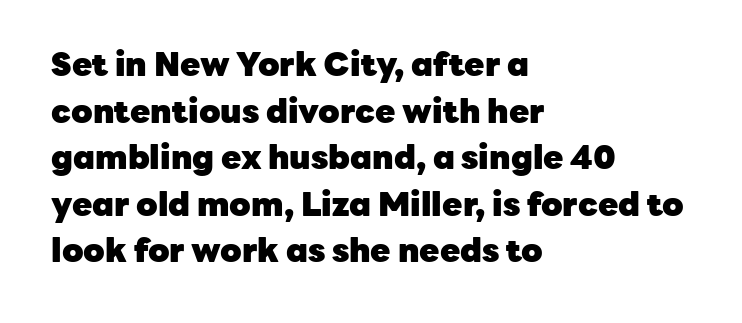
The image shows 33 px heavy sans-serif type, upright; set left-aligned, normal line spacing (1.41x), normal letter spacing, not underlined; low stroke contrast and a medium x-height.
